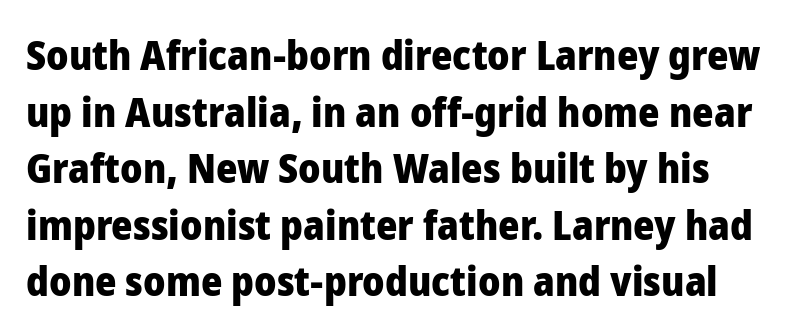
Here the glyphs are tracked normally, forming tight word shapes. Leading: standard. Lines of text with bare space underneath. I'd describe the lettering as bold — thick and assertive.
